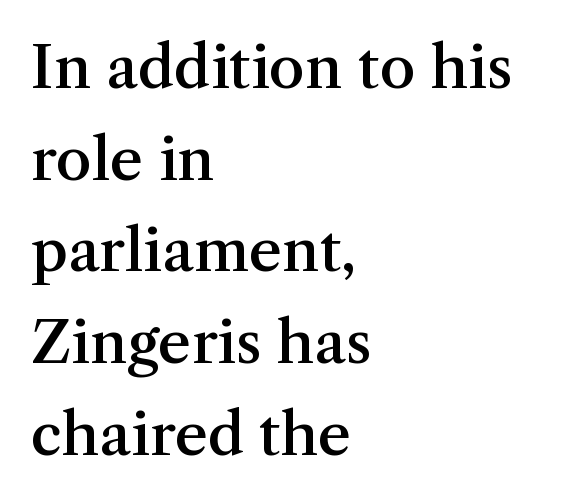
{"serif": "yes", "italic": "no", "bold": "semi", "weight": "semibold", "width": "normal", "stroke_contrast": "medium", "x_height": "medium", "monospaced": "no", "underline": "no", "align": "left", "line_spacing": "normal", "line_spacing_ratio": 1.58, "letter_spacing": "normal", "letter_spacing_em": 0.0, "glyph_px": 58}
